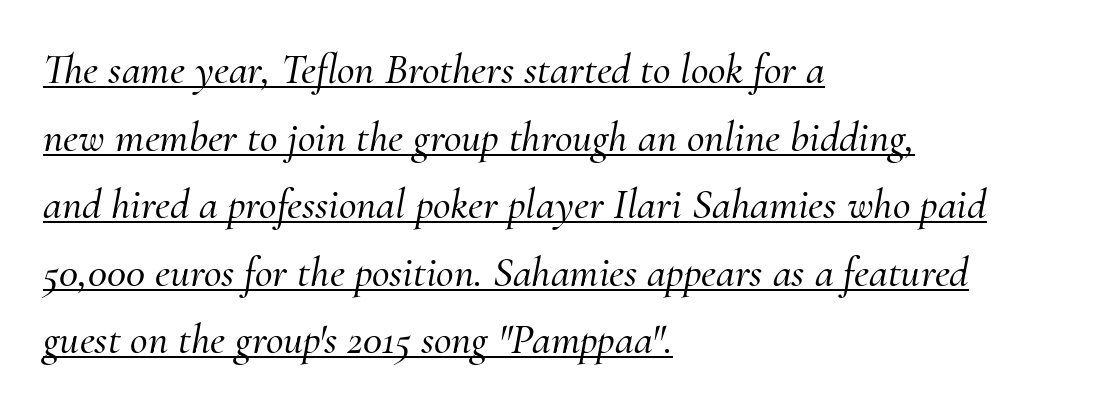
Q: Is the text italic (slanted)? A: Yes, it leans right by about 10 degrees.
Q: Is the typeface a serif or a sans-serif typeface? A: Serif.
Q: Is the text underlined? A: Yes.
Q: How is the paragraph aligned? A: Left-aligned.
Q: Is the spacing between letters normal or unusually wide? A: Normal.
Q: Is the spacing between lines tight, normal or loose? A: Normal.
Q: Width (condensed, normal, or wide)? A: Normal.
Q: Stroke contrast? A: Medium.
Q: x-height? A: Small.
Q: Monospaced? A: No.
